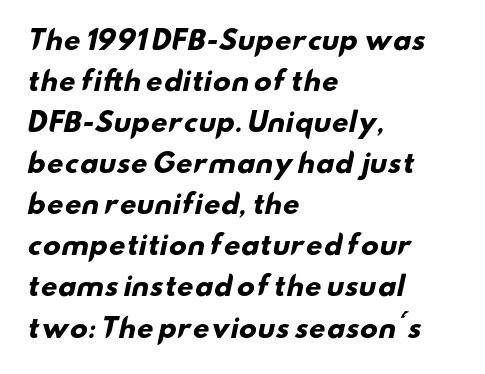
The image shows 26 px bold type; set left-aligned, normal line spacing (1.58x), normal letter spacing, not underlined.
